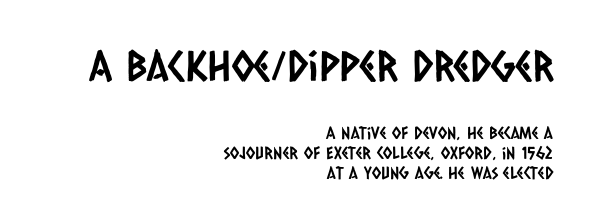
{"serif": "no", "width": "condensed", "stroke_contrast": "low", "x_height": "large", "monospaced": "no", "underline": "no", "align": "right", "line_spacing_ratio": 1.18, "letter_spacing": "normal", "letter_spacing_em": 0.0, "larger_block": "first", "size_ratio": 2.47, "glyph_px": 42}
